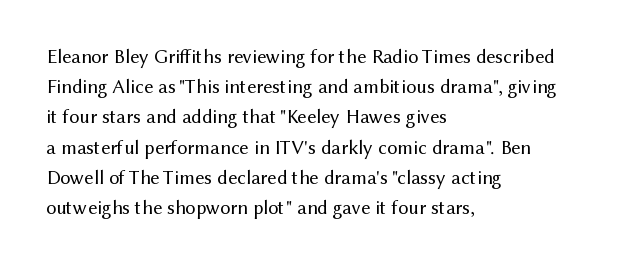
What stands out about the letter spacing? Nothing — it is the standard amount. The axis of the letterforms is exactly vertical. Check the space under the baseline: it is left empty. Evenly set lines give the paragraph a standard silhouette.
